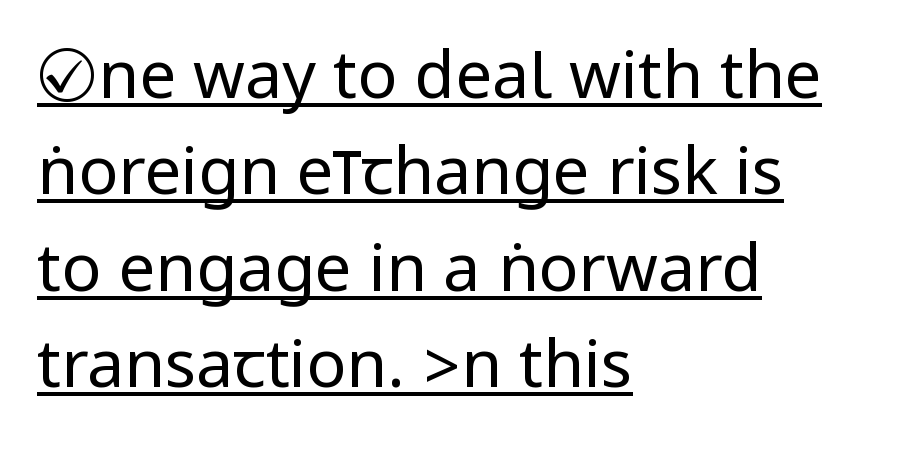
Bold? No — there's no thickening of the strokes. Quick note: underline on. All the whitespace from short lines collects on the right. Short note: letters normally spaced.
